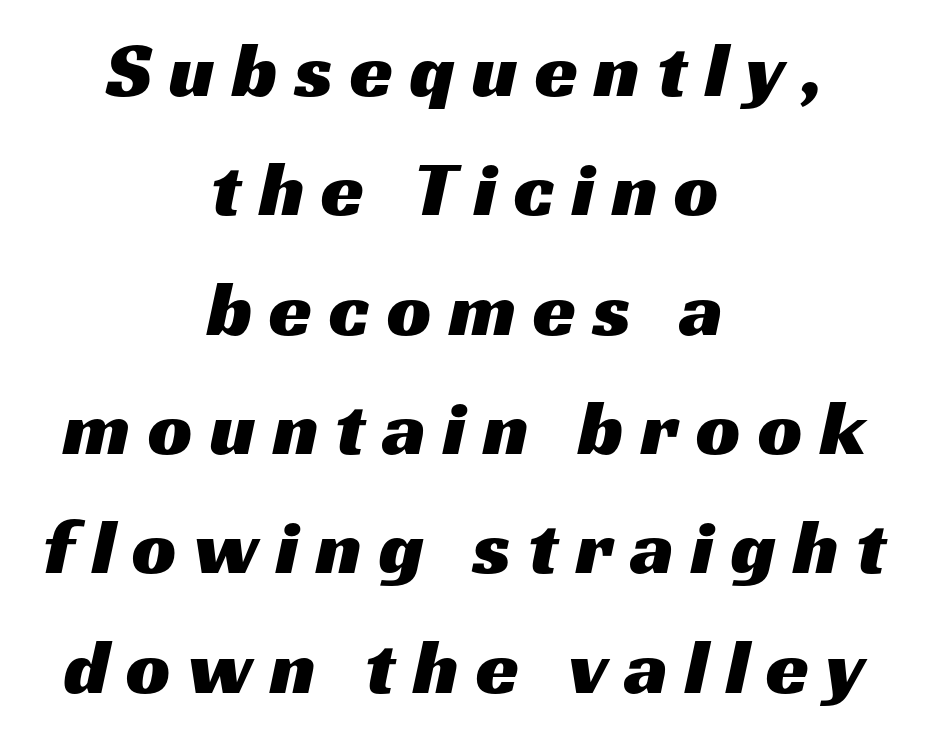
The text block is weighted toward neither margin, spreading evenly from the middle. You can tell from the bare stems that sans-serif type was used. Think of a printed novel: that variable character pitch is what you see here. Descenders are the only things crossing below the line. Summary of vertical rhythm: regular, with standard interline spacing. Inter-character spacing is expanded well beyond the font's built-in metrics.
